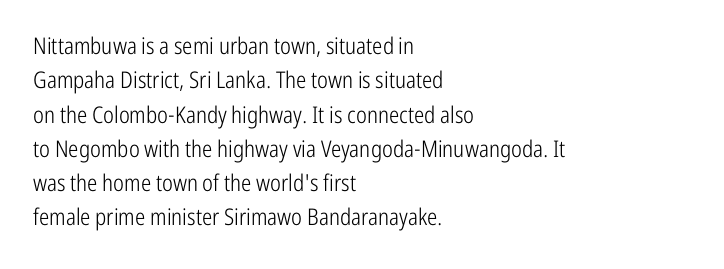
The image shows 23 px text type, upright; set left-aligned, normal line spacing (1.49x), normal letter spacing, not underlined.
